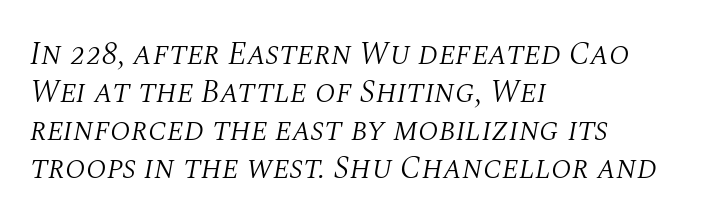
Q: Is the text bold? A: No.
Q: Is the text italic (slanted)? A: Yes, it leans right by about 10 degrees.
Q: Is the typeface a serif or a sans-serif typeface? A: Serif.
Q: Is the text underlined? A: No.
Q: How is the paragraph aligned? A: Left-aligned.
Q: Is the spacing between letters normal or unusually wide? A: Normal.
Q: Width (condensed, normal, or wide)? A: Normal.
Q: Stroke contrast? A: Medium.
Q: x-height? A: Large.
Q: Monospaced? A: No.
